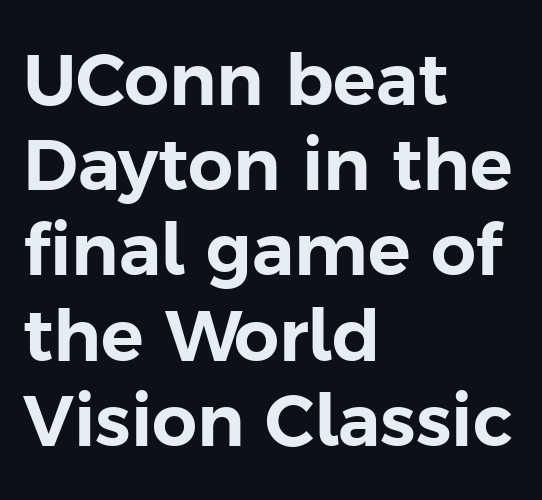
Q: Is the text italic (slanted)? A: No, it is upright.
Q: Is the typeface a serif or a sans-serif typeface? A: Sans-serif.
Q: Is the text underlined? A: No.
Q: How is the paragraph aligned? A: Left-aligned.
Q: Is the spacing between letters normal or unusually wide? A: Normal.
Q: Width (condensed, normal, or wide)? A: Normal.
Q: Stroke contrast? A: Low.
Q: x-height? A: Medium.
Q: Monospaced? A: No.
